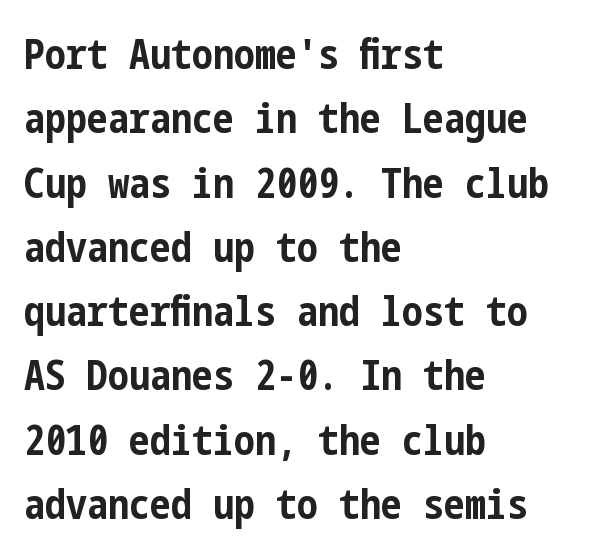
The image shows 42 px bold, condensed sans-serif type, upright; set left-aligned, normal line spacing (1.53x), normal letter spacing, not underlined; low stroke contrast and a medium x-height.
